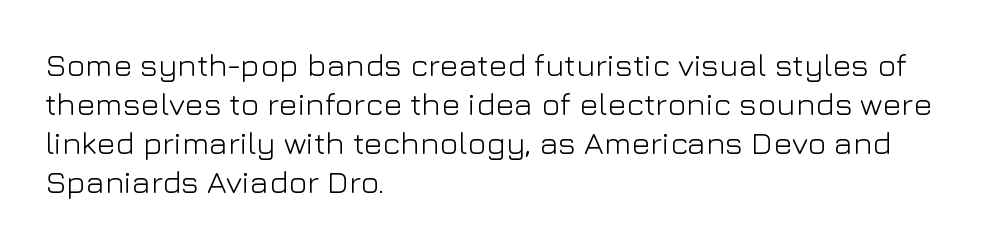
{"serif": "no", "italic": "no", "bold": "no", "weight": "light", "width": "normal", "stroke_contrast": "low", "x_height": "medium", "monospaced": "no", "underline": "no", "align": "left", "line_spacing_ratio": 1.22, "letter_spacing": "normal", "letter_spacing_em": 0.0, "glyph_px": 32}
